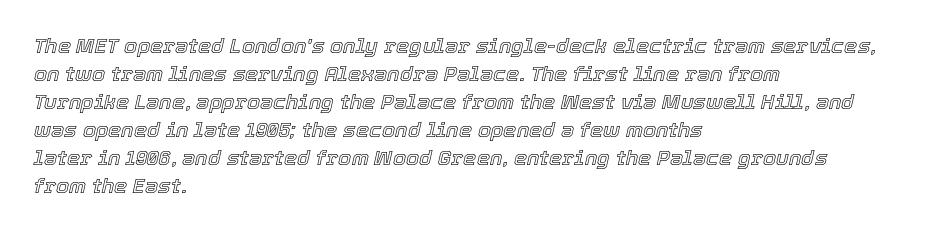
The image shows 21 px text type, italic (leaning right); set left-aligned, normal line spacing (1.33x), normal letter spacing, not underlined.
